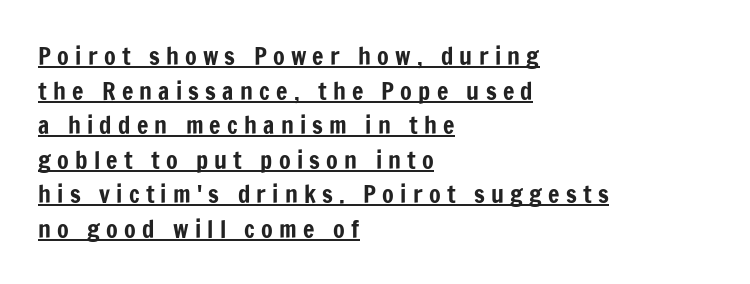
The image shows 24 px text type, upright; set left-aligned, normal line spacing (1.44x), unusually wide letter spacing (+0.26 em), underlined.
